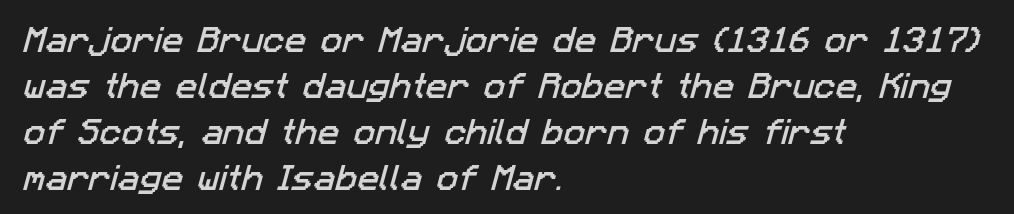
Q: Is the typeface a serif or a sans-serif typeface? A: Sans-serif.
Q: Is the text underlined? A: No.
Q: How is the paragraph aligned? A: Left-aligned.
Q: Is the spacing between letters normal or unusually wide? A: Normal.
Q: Is the spacing between lines tight, normal or loose? A: Normal.
Q: Width (condensed, normal, or wide)? A: Normal.
Q: Stroke contrast? A: Low.
Q: x-height? A: Medium.
Q: Monospaced? A: No.
